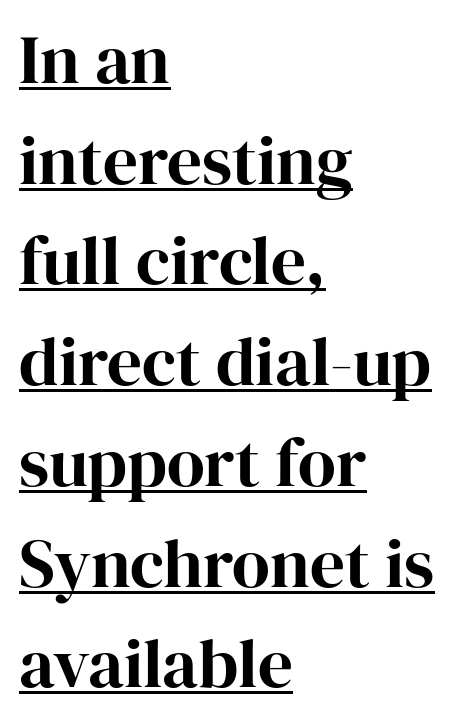
{"serif": "yes", "italic": "no", "width": "normal", "stroke_contrast": "high", "x_height": "medium", "monospaced": "no", "underline": "yes", "align": "left", "line_spacing": "normal", "line_spacing_ratio": 1.46, "letter_spacing": "normal", "letter_spacing_em": 0.0, "glyph_px": 69}
